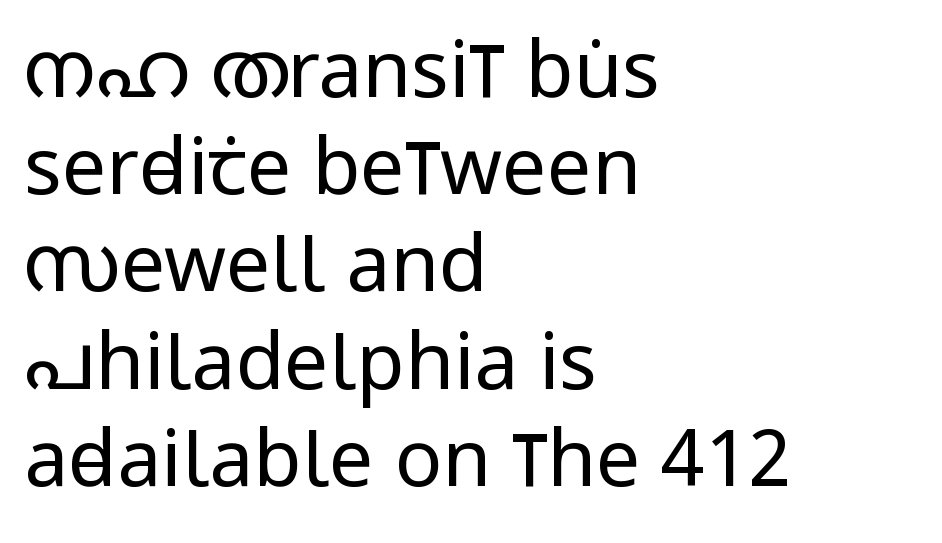
The specimen omits any rule beneath the text block's lines. The typeface chosen for these lines omits serifs. Letter spacing: default. Every stem runs plumb, perpendicular to the baseline. Here the designer chose a conventional face with non-uniform glyph widths. Vertical stems look standard width or narrower in stroke.
